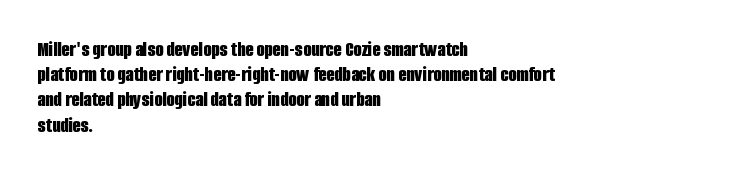
Each line starts at the same left margin while the right side varies. Upright lettering throughout. What stands out about the letter spacing? Nothing — it is the standard amount. Check the space under the baseline: it is left empty. The typesetting leans heavy: a genuine bold.
